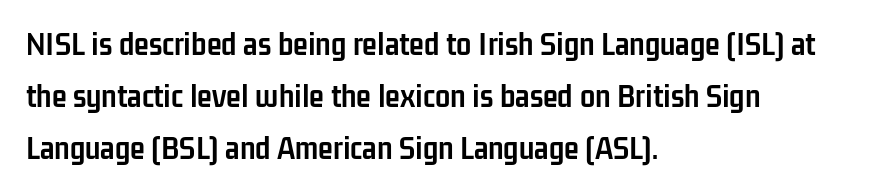
The letters advance in unequal steps, a hallmark of proportional type. Grotesque or geometric, the face here clearly has no serifs. The lines sit at an ordinary, default distance from one another. The foot of each line stays bare and open.
